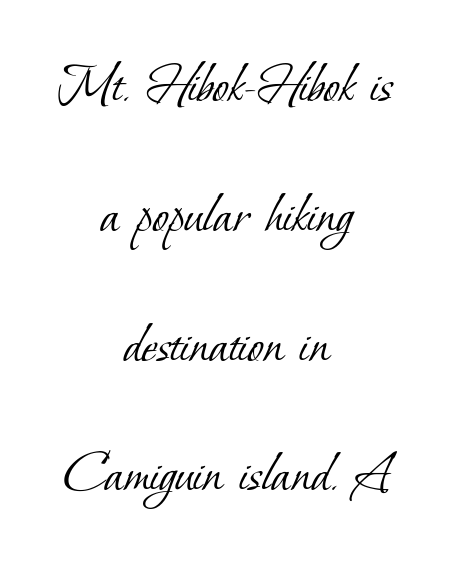
Neither beginnings nor endings align; midpoints do. The space beneath each line is pristine and unruled. Note the varied advance widths — an 'i' is clearly narrower than an 'm'. Look at the tracking — it's just the regular setting, nothing added.
